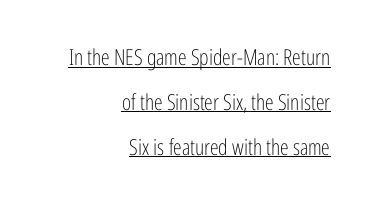
Upright lettering throughout. A great deal of white space separates one row of letters from the next. This sample is right-justified, so line beginnings fall wherever the words allow. The glyphs are accompanied by a horizontal stroke just below them. The line texture is even and compact thanks to regular tracking.
